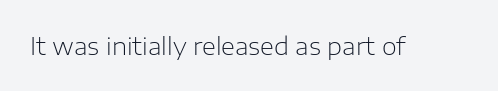
Q: Is the text bold? A: No.
Q: Is the text italic (slanted)? A: No, it is upright.
Q: Is the text underlined? A: No.
Q: Is the spacing between letters normal or unusually wide? A: Normal.
